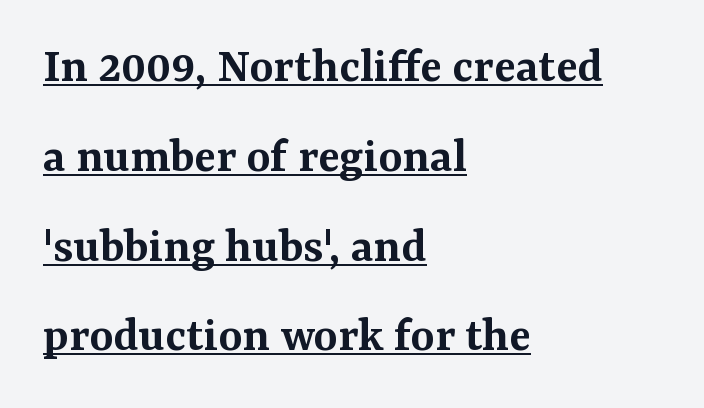
You could not count columns in this text — the font is proportionally spaced. This rendering leaves character spacing at its baseline value. Look at the stroke-to-counter ratio: somewhat heavy, a semibold. Descenders here cross a horizontal rule under the line.
